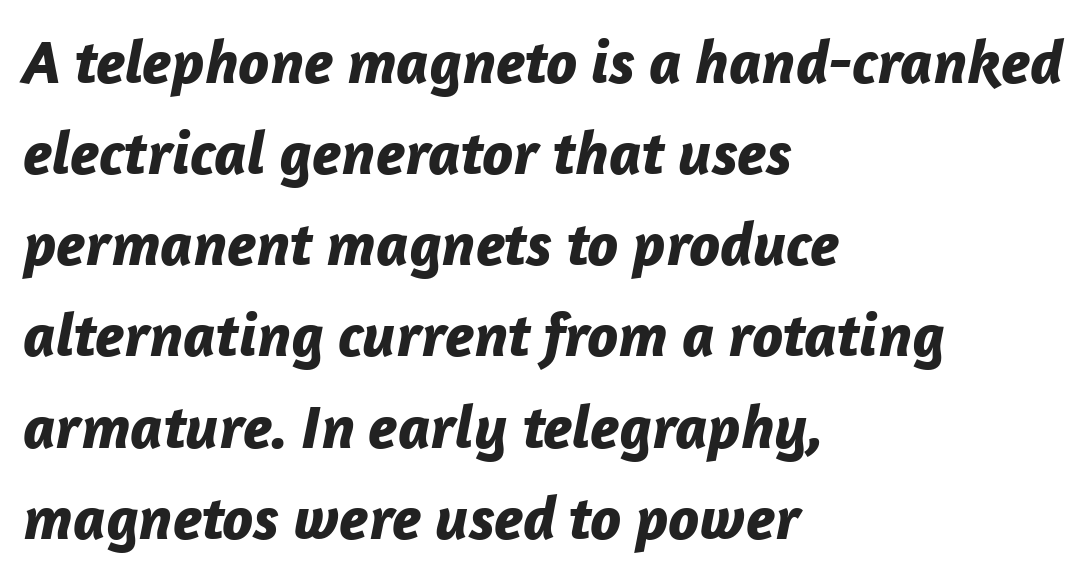
If you drew a ruler down the left edge, every line would touch it. This sample has the flowing, uneven cadence of proportional lettering. This is heavy type, rendered in bold. The letters are slanted; this is an italic face. Descenders are the only things crossing below the line. What's the leading like? Ordinary, nothing unusual.
